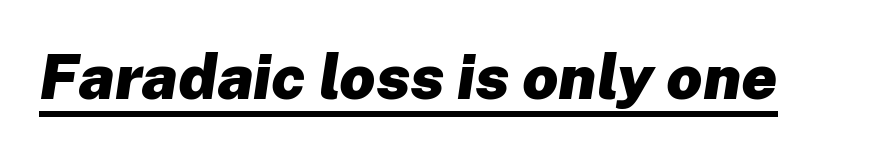
Q: Is the text bold? A: Yes.
Q: Is the text italic (slanted)? A: Yes, it leans right by about 8 degrees.
Q: Is the text underlined? A: Yes.
Q: Is the spacing between letters normal or unusually wide? A: Normal.
Q: Width (condensed, normal, or wide)? A: Normal.
Q: Stroke contrast? A: Low.
Q: x-height? A: Medium.
Q: Monospaced? A: No.
